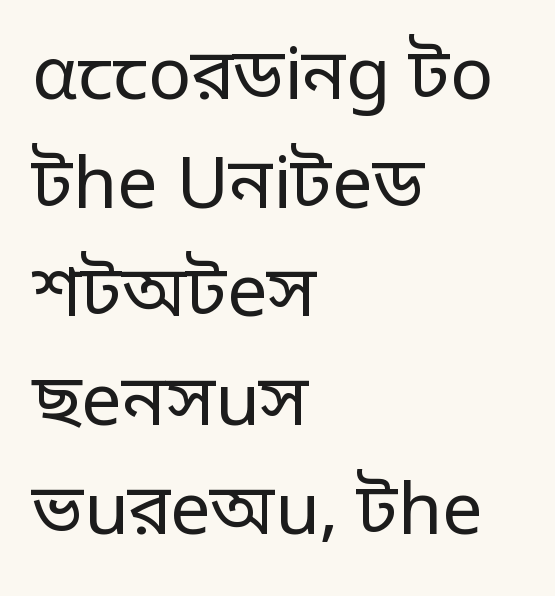
The image shows 72 px regular-weight sans-serif type, upright; set left-aligned, normal line spacing (1.51x), normal letter spacing, not underlined; low stroke contrast and a large x-height.
